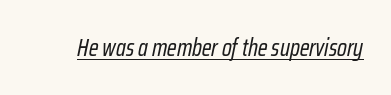
The image shows 24 px text type, italic (leaning right); set normal letter spacing, underlined.
